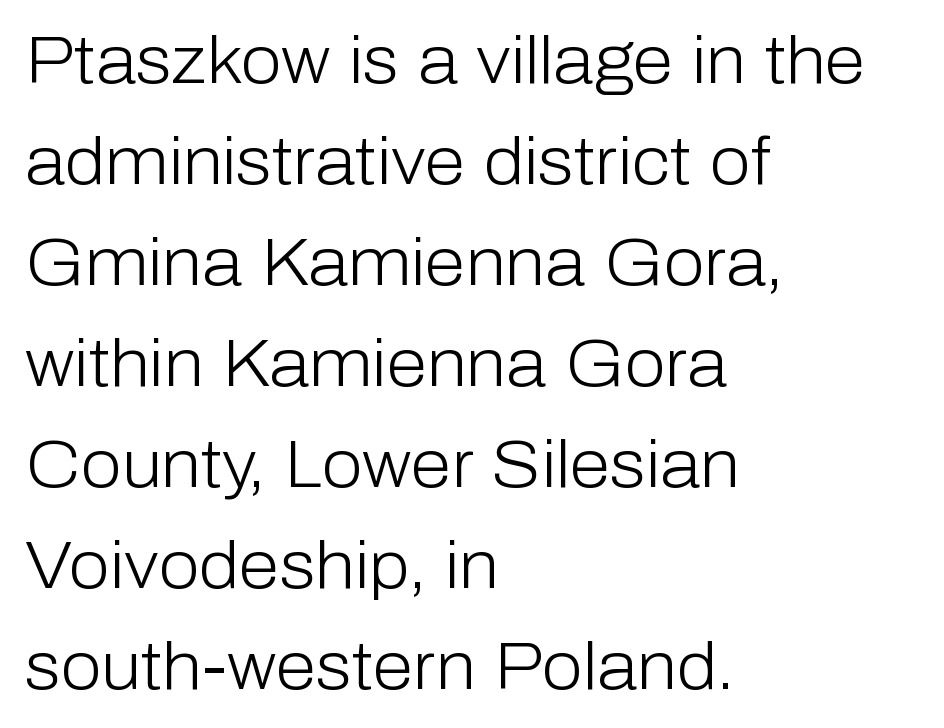
Q: Is the text bold? A: No.
Q: Is the text italic (slanted)? A: No, it is upright.
Q: Is the typeface a serif or a sans-serif typeface? A: Sans-serif.
Q: Is the text underlined? A: No.
Q: How is the paragraph aligned? A: Left-aligned.
Q: Is the spacing between letters normal or unusually wide? A: Normal.
Q: Is the spacing between lines tight, normal or loose? A: Normal.
Q: Width (condensed, normal, or wide)? A: Normal.
Q: Stroke contrast? A: Low.
Q: x-height? A: Medium.
Q: Monospaced? A: No.
